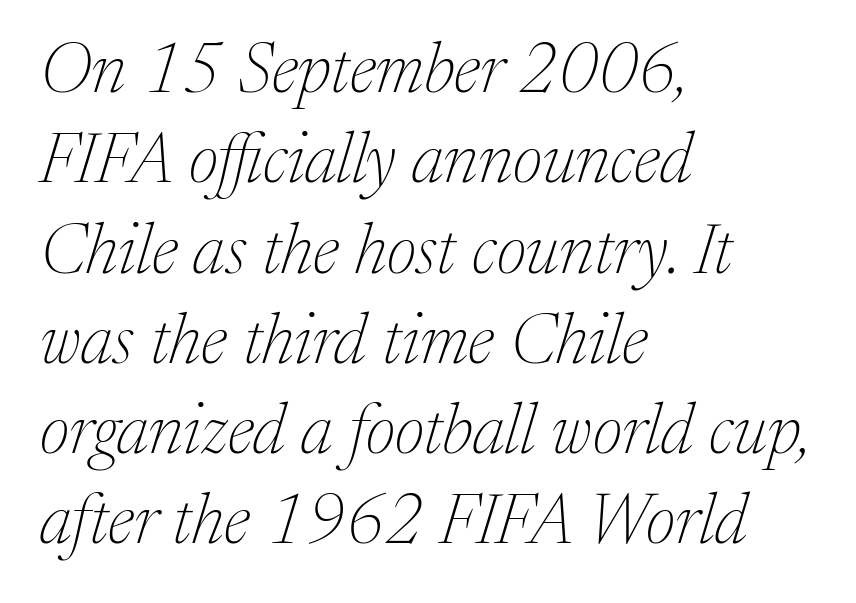
Q: Is the text bold? A: No.
Q: Is the text italic (slanted)? A: Yes, it leans right by about 17 degrees.
Q: Is the typeface a serif or a sans-serif typeface? A: Serif.
Q: Is the text underlined? A: No.
Q: How is the paragraph aligned? A: Left-aligned.
Q: Is the spacing between letters normal or unusually wide? A: Normal.
Q: Is the spacing between lines tight, normal or loose? A: Normal.
Q: Width (condensed, normal, or wide)? A: Normal.
Q: Stroke contrast? A: Medium.
Q: x-height? A: Medium.
Q: Monospaced? A: No.
